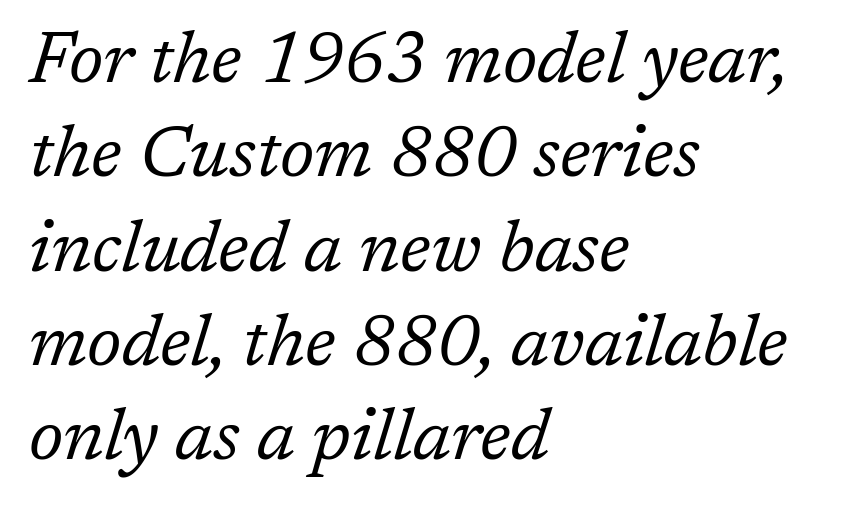
{"serif": "yes", "italic": "yes", "lean": "right", "slant_degrees": 17, "bold": "no", "weight": "regular", "width": "normal", "stroke_contrast": "low", "x_height": "medium", "monospaced": "no", "underline": "no", "align": "left", "line_spacing": "normal", "line_spacing_ratio": 1.31, "letter_spacing": "normal", "letter_spacing_em": 0.0, "glyph_px": 72}
